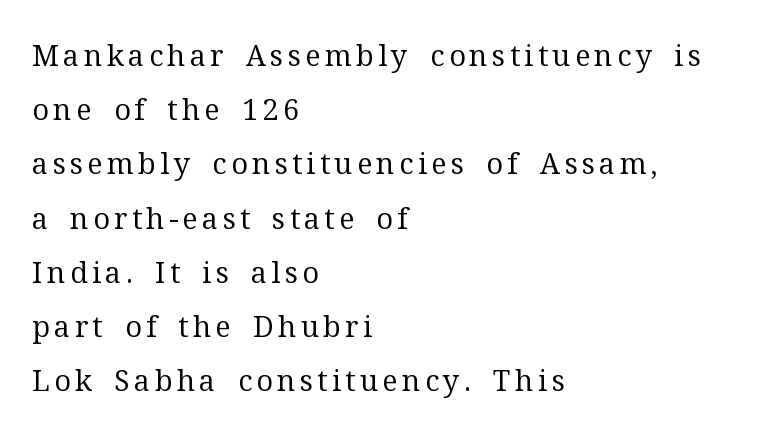
The letters stand straight up with perfectly vertical stems. You could not count columns in this text — the font is proportionally spaced. Are there feet on the stems? There are — it's a serif. No chunkiness to these letters — they're not bold. A classic flush-left, rag-right setting is used for this passage. Any mark beneath the type? The region is blank.
